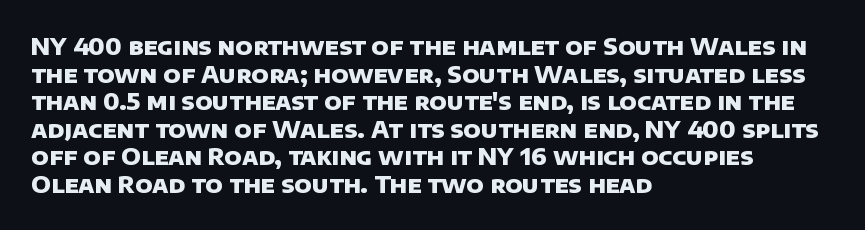
The passage is arranged the way most books set body copy — flush left. Each glyph is drawn with heavy, bold strokes. This sample uses plain, unmodified letter spacing. Only glyphs here, with clear space below each row.
